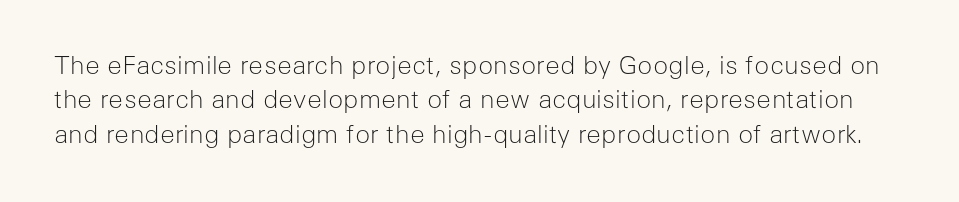
The image shows 25 px text type, upright; set normal line spacing (1.38x), normal letter spacing, not underlined.
